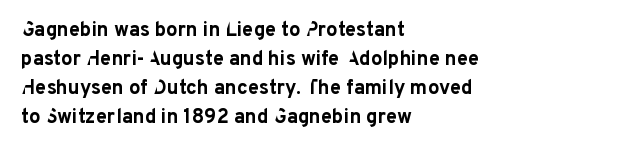
Q: Is the text bold? A: Yes.
Q: Is the text italic (slanted)? A: No, it is upright.
Q: Is the text underlined? A: No.
Q: How is the paragraph aligned? A: Left-aligned.
Q: Is the spacing between letters normal or unusually wide? A: Normal.
Q: Is the spacing between lines tight, normal or loose? A: Normal.
